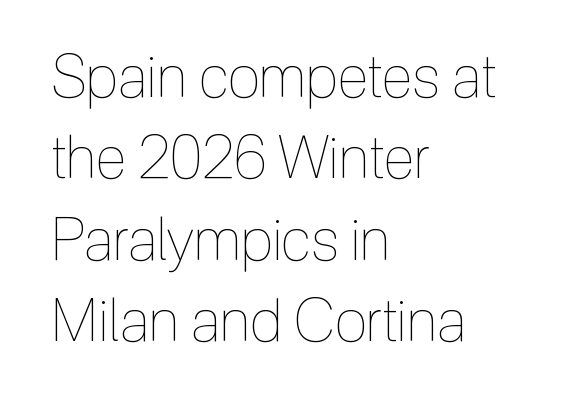
Q: Is the text bold? A: No.
Q: Is the text italic (slanted)? A: No, it is upright.
Q: Is the text underlined? A: No.
Q: How is the paragraph aligned? A: Left-aligned.
Q: Is the spacing between letters normal or unusually wide? A: Normal.
Q: Is the spacing between lines tight, normal or loose? A: Normal.
Q: Width (condensed, normal, or wide)? A: Condensed.
Q: x-height? A: Medium.
Q: Monospaced? A: No.
